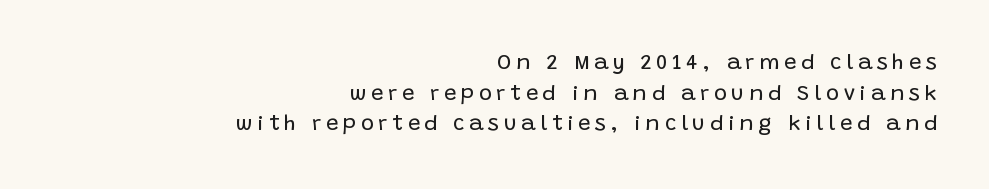
Q: Is the text bold? A: No.
Q: Is the text italic (slanted)? A: No, it is upright.
Q: Is the text underlined? A: No.
Q: How is the paragraph aligned? A: Right-aligned.
Q: Is the spacing between letters normal or unusually wide? A: Unusually wide.
Q: Is the spacing between lines tight, normal or loose? A: Normal.
